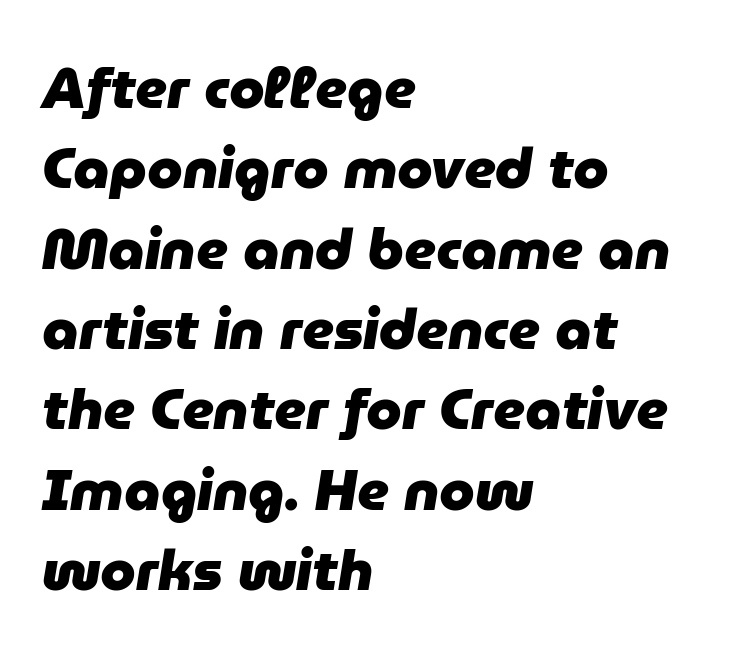
{"italic": "yes", "lean": "right", "slant_degrees": 9, "bold": "yes", "weight": "heavy", "width": "normal", "stroke_contrast": "low", "x_height": "medium", "monospaced": "no", "underline": "no", "align": "left", "line_spacing": "normal", "line_spacing_ratio": 1.41, "letter_spacing": "normal", "letter_spacing_em": 0.0, "glyph_px": 57}
